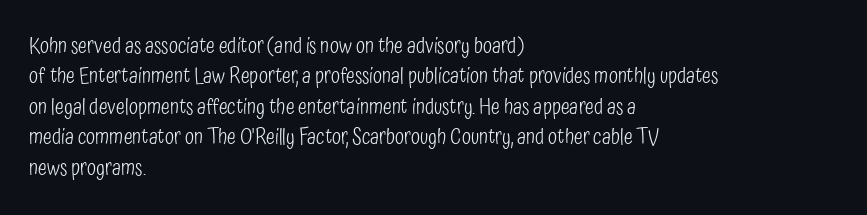
Q: Is the text bold? A: No.
Q: Is the text italic (slanted)? A: No, it is upright.
Q: Is the text underlined? A: No.
Q: How is the paragraph aligned? A: Left-aligned.
Q: Is the spacing between letters normal or unusually wide? A: Normal.
Q: Is the spacing between lines tight, normal or loose? A: Normal.
